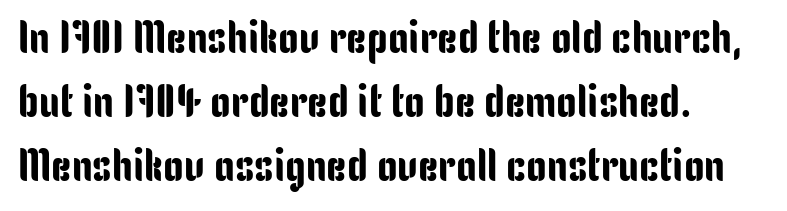
The image shows 46 px condensed sans-serif type, upright; set left-aligned, normal line spacing (1.39x), normal letter spacing, not underlined; low stroke contrast and a medium x-height.
